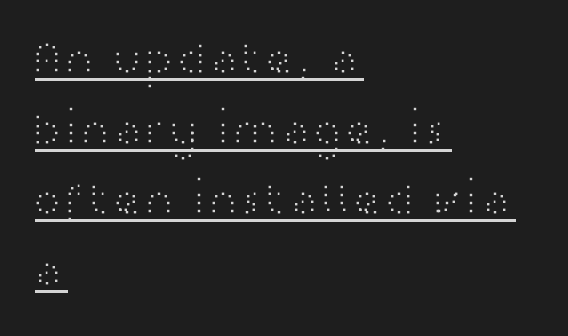
Q: Is the text bold? A: No.
Q: Is the text italic (slanted)? A: No, it is upright.
Q: Is the typeface a serif or a sans-serif typeface? A: Sans-serif.
Q: Is the text underlined? A: Yes.
Q: How is the paragraph aligned? A: Left-aligned.
Q: Is the spacing between letters normal or unusually wide? A: Normal.
Q: Is the spacing between lines tight, normal or loose? A: Normal.
Q: Width (condensed, normal, or wide)? A: Wide.
Q: Stroke contrast? A: High.
Q: x-height? A: Medium.
Q: Monospaced? A: No.
